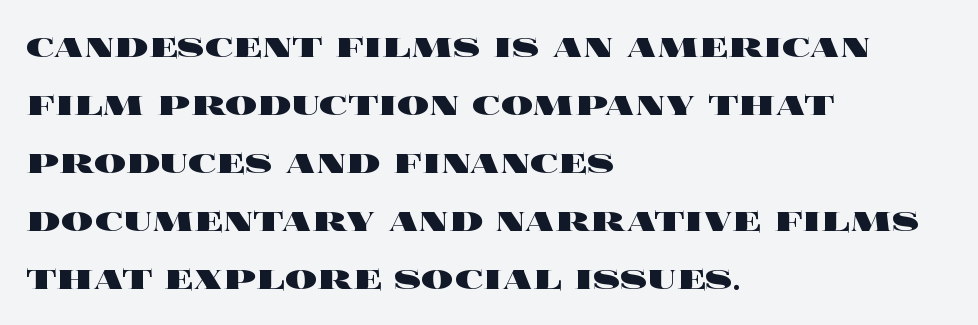
Q: Is the text bold? A: Yes.
Q: Is the text italic (slanted)? A: No, it is upright.
Q: Is the text underlined? A: No.
Q: How is the paragraph aligned? A: Left-aligned.
Q: Is the spacing between letters normal or unusually wide? A: Normal.
Q: Is the spacing between lines tight, normal or loose? A: Normal.
Q: Width (condensed, normal, or wide)? A: Wide.
Q: x-height? A: Large.
Q: Monospaced? A: No.
